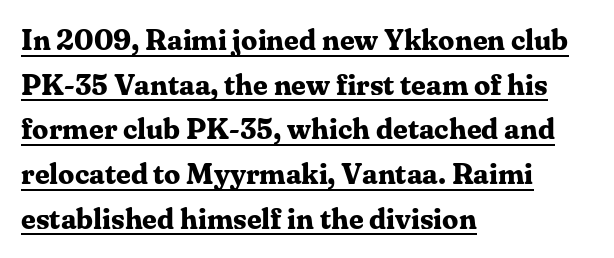
{"serif": "yes", "italic": "no", "bold": "yes", "weight": "bold", "width": "normal", "stroke_contrast": "medium", "x_height": "medium", "monospaced": "no", "underline": "yes", "align": "left", "line_spacing": "normal", "line_spacing_ratio": 1.54, "letter_spacing": "normal", "letter_spacing_em": 0.0, "glyph_px": 29}
